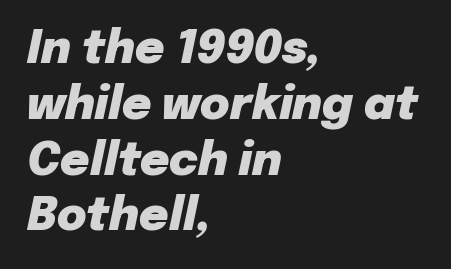
{"italic": "yes", "lean": "right", "slant_degrees": 12, "bold": "yes", "weight": "heavy", "width": "normal", "stroke_contrast": "low", "x_height": "medium", "monospaced": "no", "underline": "no", "align": "left", "line_spacing_ratio": 1.24, "letter_spacing": "normal", "letter_spacing_em": 0.0, "glyph_px": 45}
